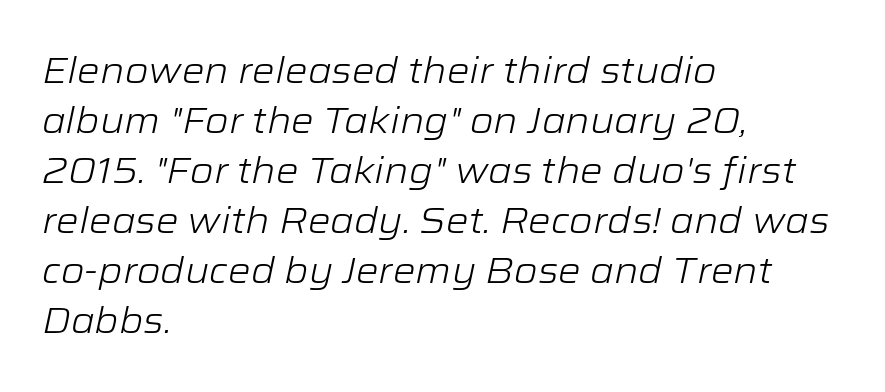
The image shows 36 px light, wide type, italic (leaning right); set left-aligned, normal line spacing (1.39x), normal letter spacing, not underlined; low stroke contrast and a medium x-height.
